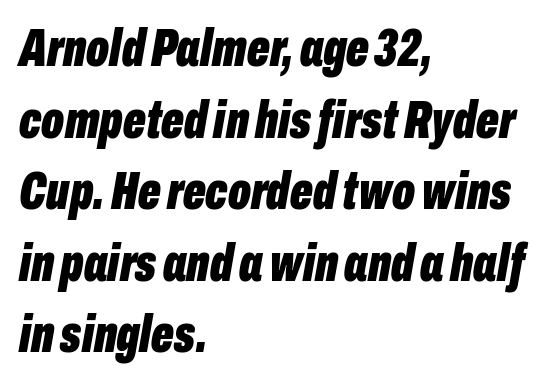
{"italic": "yes", "lean": "right", "slant_degrees": 10, "bold": "yes", "weight": "bold", "width": "condensed", "stroke_contrast": "low", "x_height": "medium", "monospaced": "no", "underline": "no", "align": "left", "line_spacing": "normal", "line_spacing_ratio": 1.35, "letter_spacing": "normal", "letter_spacing_em": 0.0, "glyph_px": 53}
